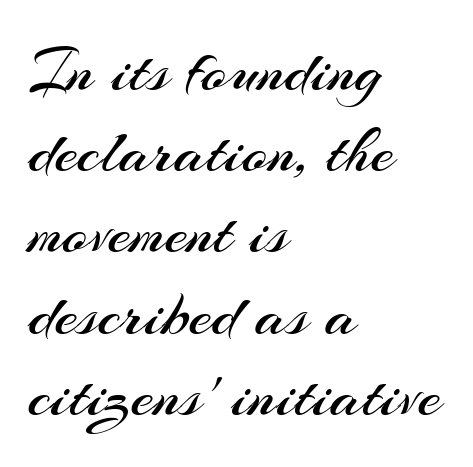
Unbolded letterforms with no extra heft. Beneath every word, the page is bare. Inter-character spacing is left at the font's built-in metrics. Note the varied advance widths — an 'i' is clearly narrower than an 'm'.
